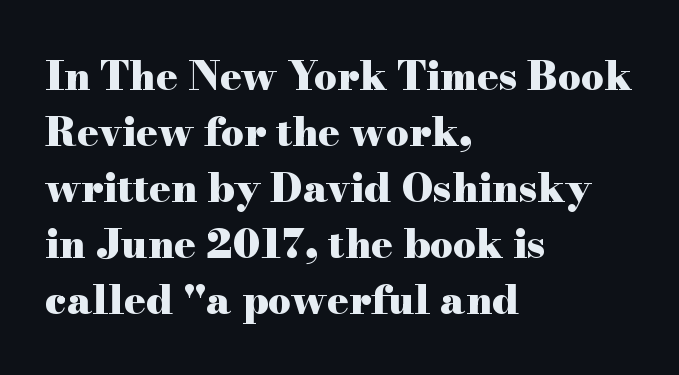
The image shows 40 px heavy, wide serif type, upright; set left-aligned, normal line spacing (1.4x), normal letter spacing, not underlined; high stroke contrast and a small x-height.
